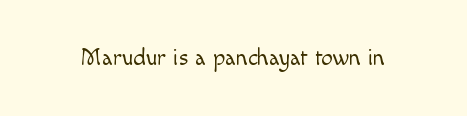
The type is set solid horizontally, with unmodified tracking. Words float on clear page, feet unadorned. A quiet, ordinary-to-light weight characterises the typeface. The type sits square on the baseline with zero lean.
